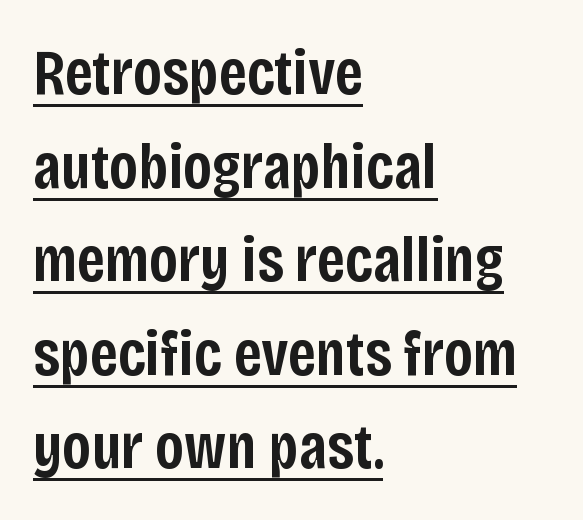
These lines carry some extra weight — a demibold, not a full bold. Each new line begins a customary step beneath the previous one. Looks like someone drew a line under every word here. Do the letters lean? They stand straight.
